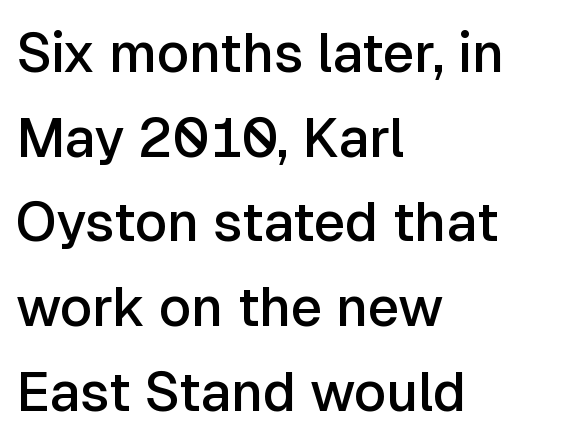
The rag falls on the right side of this text block. Strokes here are thickened, but only to semibold level. No italicization has been applied; the sample stays upright. Successive baselines arrive at the customary interval. You could not count columns in this text — the font is proportionally spaced.
